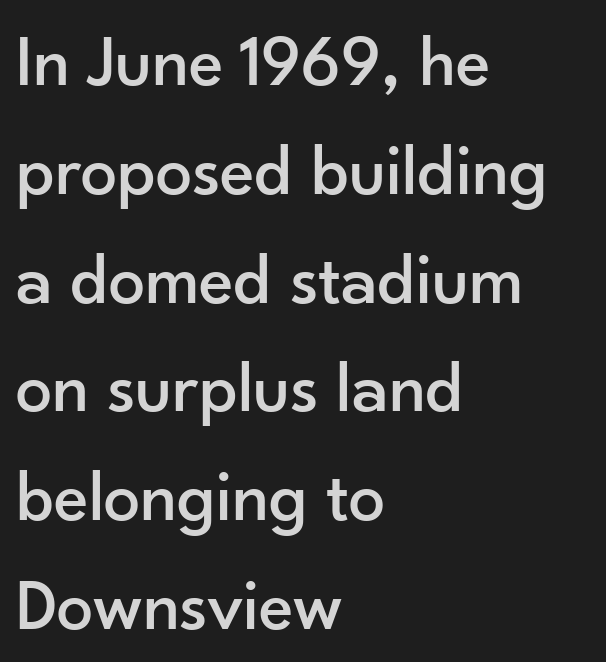
{"serif": "no", "italic": "no", "width": "normal", "stroke_contrast": "low", "x_height": "small", "monospaced": "no", "underline": "no", "align": "left", "line_spacing": "normal", "line_spacing_ratio": 1.49, "letter_spacing": "normal", "letter_spacing_em": 0.0, "glyph_px": 73}
